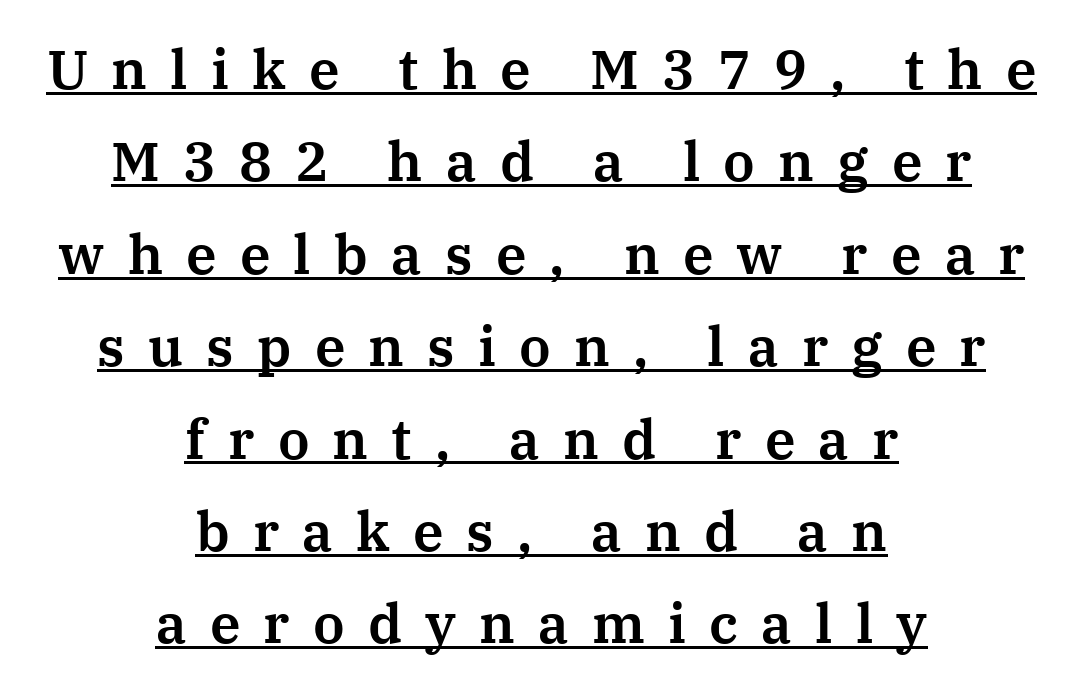
The image shows 55 px serif type, upright; set centered, normal line spacing (1.68x), unusually wide letter spacing (+0.42 em), underlined; medium stroke contrast and a medium x-height.
